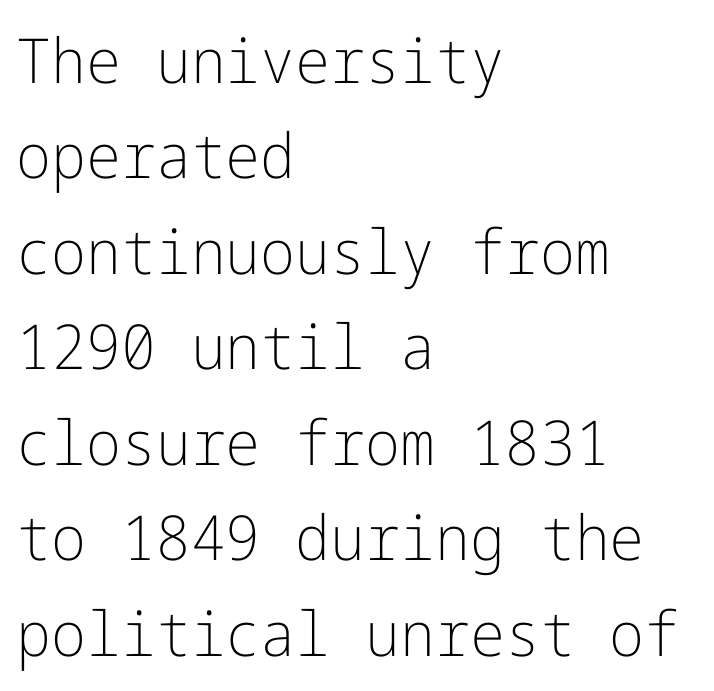
{"serif": "no", "italic": "no", "bold": "no", "weight": "light", "width": "normal", "stroke_contrast": "low", "x_height": "medium", "underline": "no", "align": "left", "line_spacing": "normal", "line_spacing_ratio": 1.54, "letter_spacing": "normal", "letter_spacing_em": 0.0, "glyph_px": 62}
